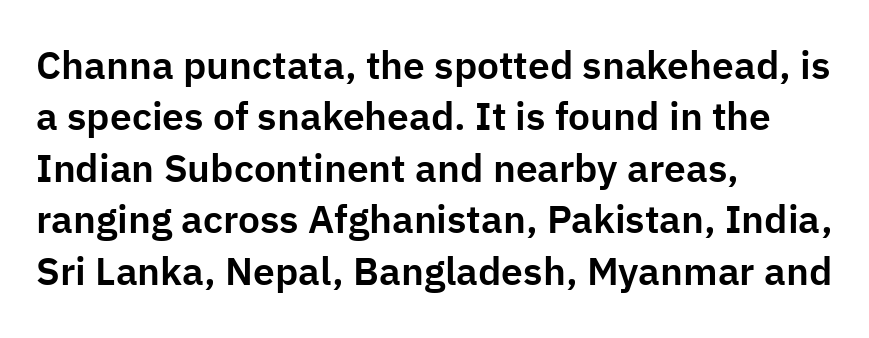
Classification — sans serif. Tracking here is standard; glyphs follow each other at the usual distance. The ragged edge is on the right, which tells us the setting is flush left. Check the space under the baseline: it is left empty.
